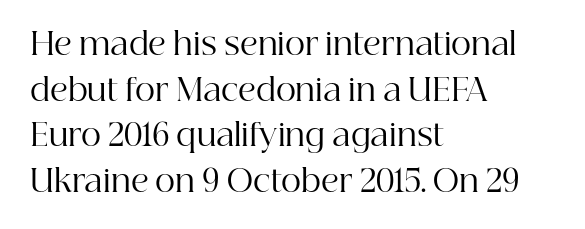
Q: Is the text bold? A: No.
Q: Is the text italic (slanted)? A: No, it is upright.
Q: Is the typeface a serif or a sans-serif typeface? A: Serif.
Q: Is the text underlined? A: No.
Q: How is the paragraph aligned? A: Left-aligned.
Q: Is the spacing between letters normal or unusually wide? A: Normal.
Q: Is the spacing between lines tight, normal or loose? A: Normal.
Q: Width (condensed, normal, or wide)? A: Normal.
Q: Stroke contrast? A: High.
Q: x-height? A: Medium.
Q: Monospaced? A: No.
